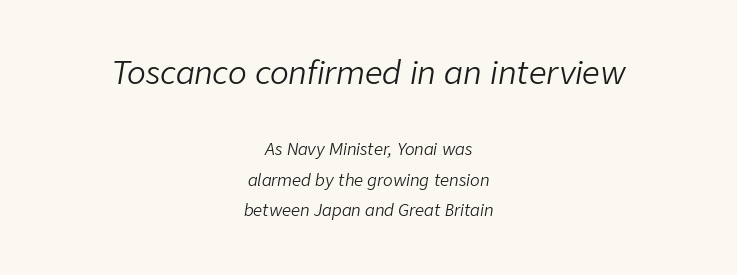
The image shows 31 px light type, italic (leaning right); set centered, loose line spacing (1.93x), normal letter spacing, not underlined; the first (top) block is 1.94x larger; low stroke contrast and a medium x-height.
